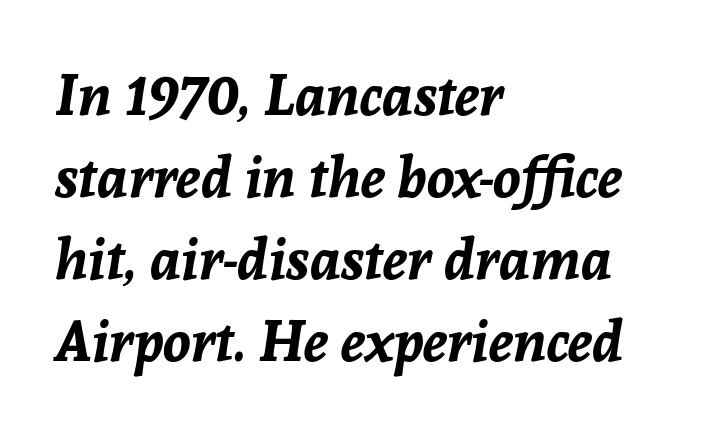
Compared with typical body copy, the letter spacing here is the same. The passage shown is typed in a proportional face where columns would drift. If you drew a line through each stem, it would be angled. Short and long lines alike share a common starting point at left. A normal amount of white space separates one row of letters from the next. Typographic density is high because the face is bold.
